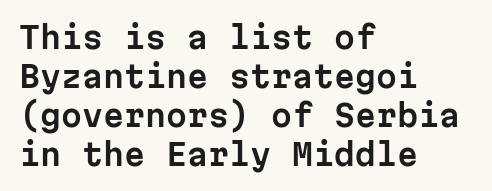
The image shows 30 px sans-serif type, upright, monospaced; set left-aligned, normal line spacing (1.3x), normal letter spacing, not underlined; low stroke contrast and a medium x-height.
